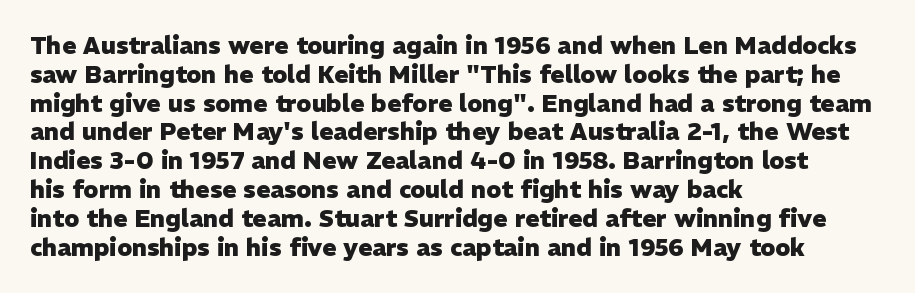
The image shows 24 px bold type, upright; set left-aligned, line spacing 1.2x, normal letter spacing, not underlined.
